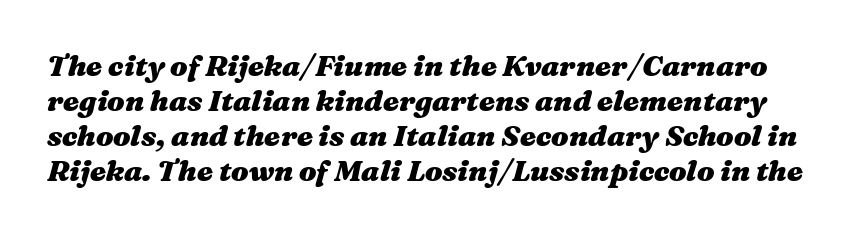
Note the varied advance widths — an 'i' is clearly narrower than an 'm'. The area under the type is left untouched. Compared with typical body copy, the letter spacing here is the same. Every character sits at an angle, as italics do.
